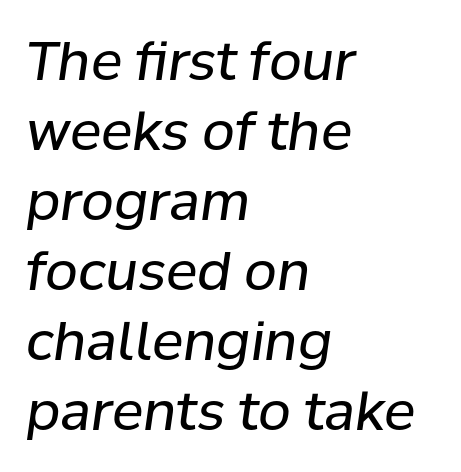
The image shows 53 px regular-weight type, italic (leaning right); set left-aligned, normal line spacing (1.32x), normal letter spacing, not underlined; low stroke contrast and a medium x-height.
